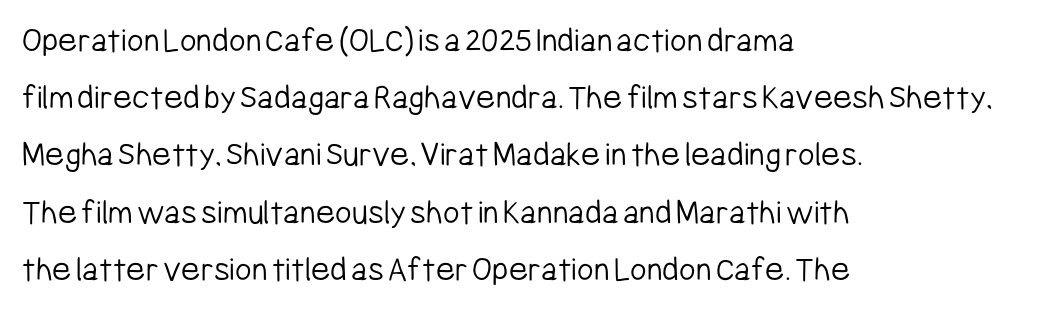
The font's upright variant was chosen for this text. Interline gaps are of average width in this sample. Here the designer chose a conventional face with non-uniform glyph widths. Unmarked baselines from the first word to the last. Vertical stems look standard width or narrower in stroke. Nothing sits at the stroke ends, so this counts as sans-serif.
